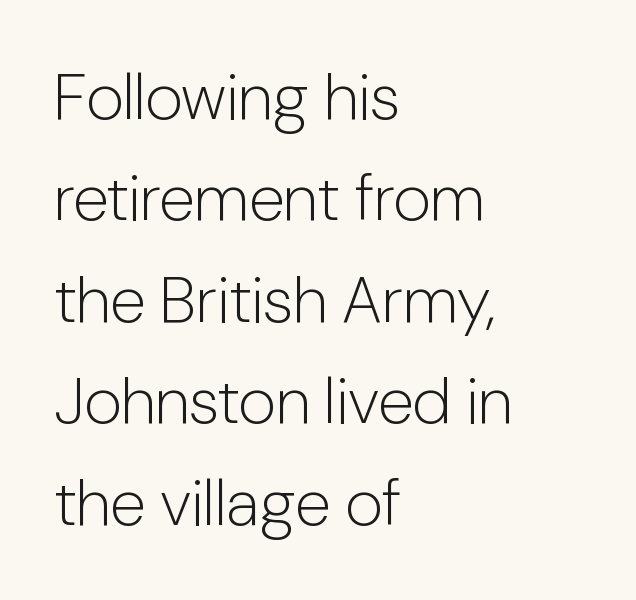
The image shows 65 px light sans-serif type, upright; set left-aligned, normal line spacing (1.56x), normal letter spacing, not underlined; low stroke contrast and a medium x-height.
